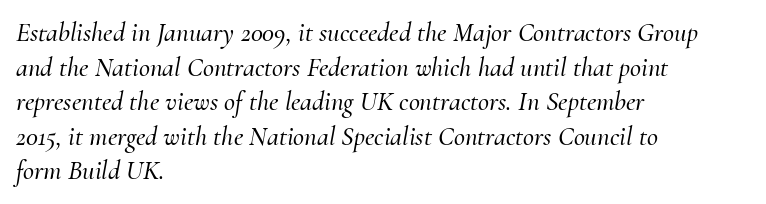
The image shows 27 px text type, italic (leaning right); set left-aligned, normal line spacing (1.28x), normal letter spacing, not underlined.
